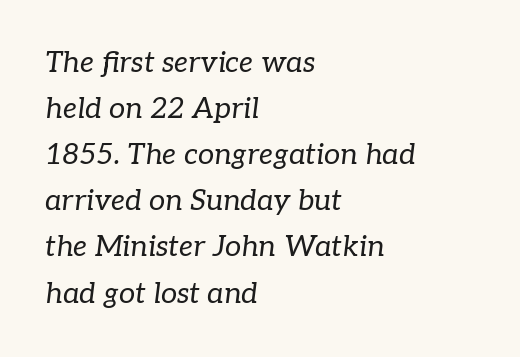
Q: Is the text bold? A: No.
Q: Is the text italic (slanted)? A: Yes, it leans right by about 7 degrees.
Q: Is the typeface a serif or a sans-serif typeface? A: Serif.
Q: Is the text underlined? A: No.
Q: How is the paragraph aligned? A: Left-aligned.
Q: Is the spacing between letters normal or unusually wide? A: Normal.
Q: Is the spacing between lines tight, normal or loose? A: Normal.
Q: Width (condensed, normal, or wide)? A: Normal.
Q: Stroke contrast? A: Low.
Q: x-height? A: Medium.
Q: Monospaced? A: No.
